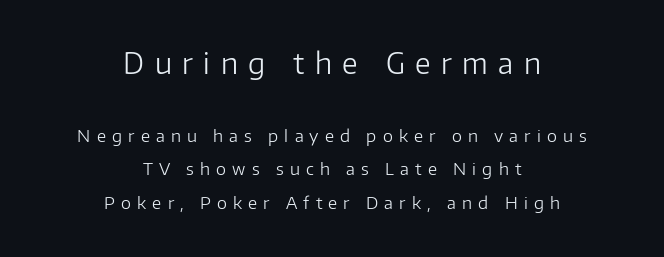
The image shows 29 px light sans-serif type, upright; set centered, loose line spacing (1.96x), unusually wide letter spacing (+0.36 em), not underlined; the first (top) block is 1.71x larger; low stroke contrast and a medium x-height.
